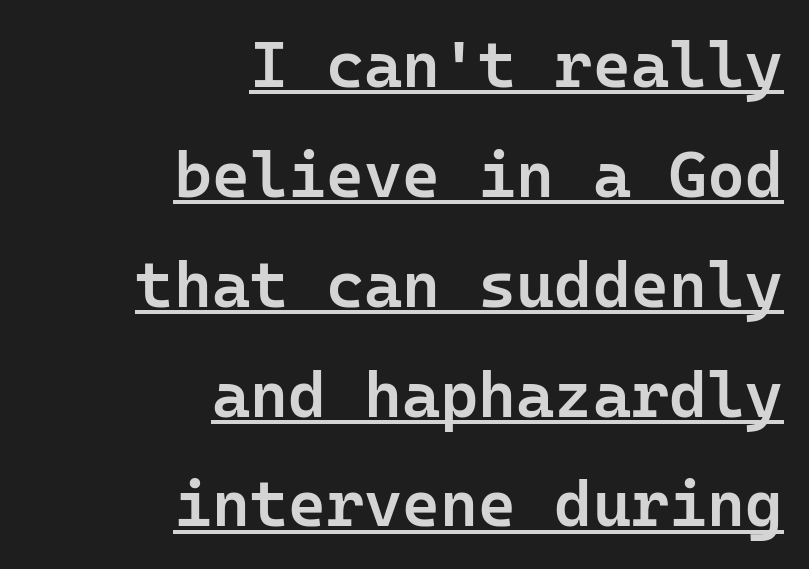
The image shows 65 px semibold sans-serif type, upright, monospaced; set right-aligned, normal line spacing (1.69x), normal letter spacing, underlined; low stroke contrast and a medium x-height.
